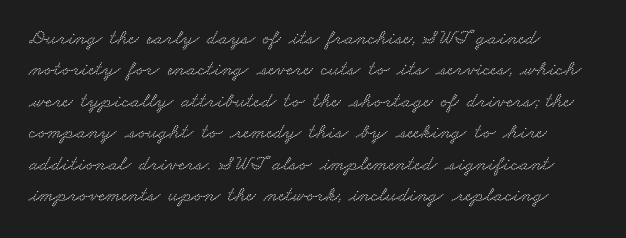
There is no visible air inserted between adjacent glyphs. The space between consecutive lines is moderate. Quick note: underline off.
